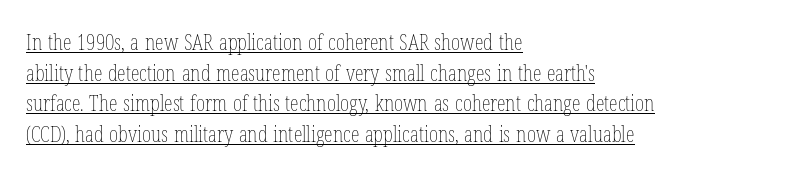
{"italic": "no", "bold": "no", "underline": "yes", "align": "left", "line_spacing": "normal", "line_spacing_ratio": 1.39, "letter_spacing": "normal", "letter_spacing_em": 0.0, "glyph_px": 22}
